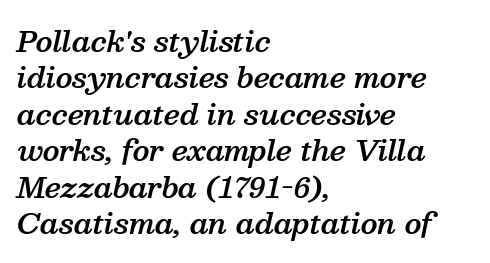
The image shows 28 px semibold serif type, italic (leaning right); set left-aligned, normal line spacing (1.3x), normal letter spacing, not underlined; medium stroke contrast and a medium x-height.
